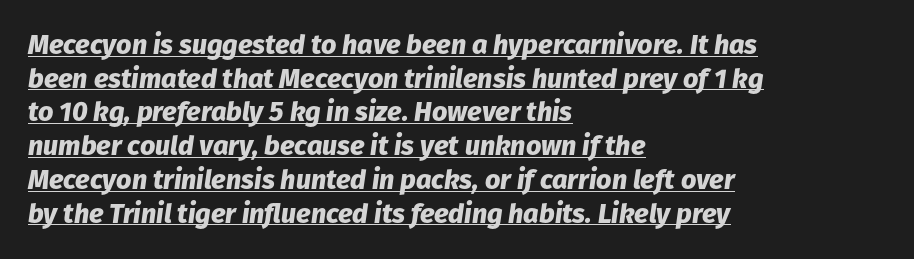
Q: Is the text bold? A: Yes.
Q: Is the text italic (slanted)? A: Yes, it leans right by about 8 degrees.
Q: Is the text underlined? A: Yes.
Q: How is the paragraph aligned? A: Left-aligned.
Q: Is the spacing between letters normal or unusually wide? A: Normal.
Q: Is the spacing between lines tight, normal or loose? A: Normal.
